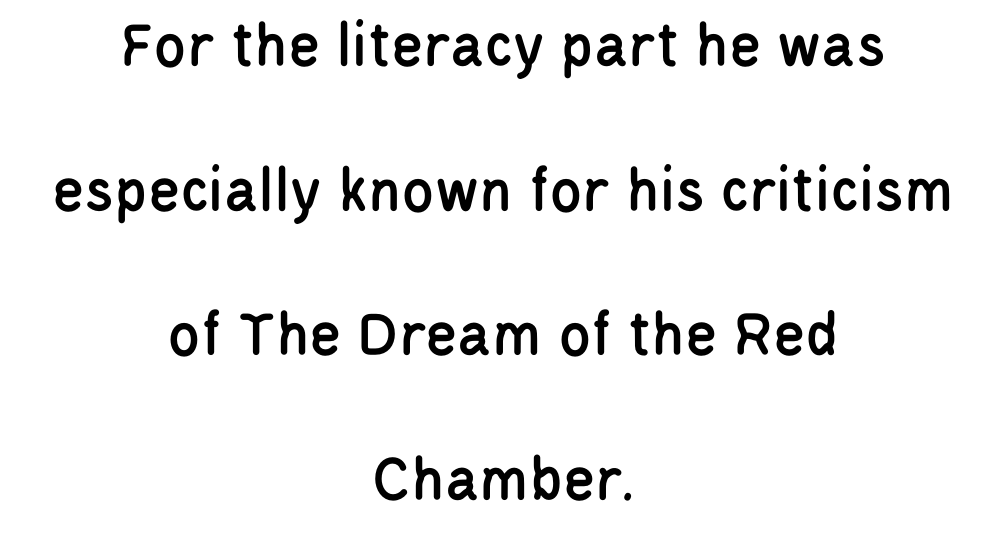
Q: Is the text italic (slanted)? A: No, it is upright.
Q: Is the typeface a serif or a sans-serif typeface? A: Sans-serif.
Q: Is the text underlined? A: No.
Q: How is the paragraph aligned? A: Centered.
Q: Is the spacing between letters normal or unusually wide? A: Normal.
Q: Is the spacing between lines tight, normal or loose? A: Loose.
Q: Width (condensed, normal, or wide)? A: Condensed.
Q: Stroke contrast? A: Low.
Q: x-height? A: Large.
Q: Monospaced? A: No.
